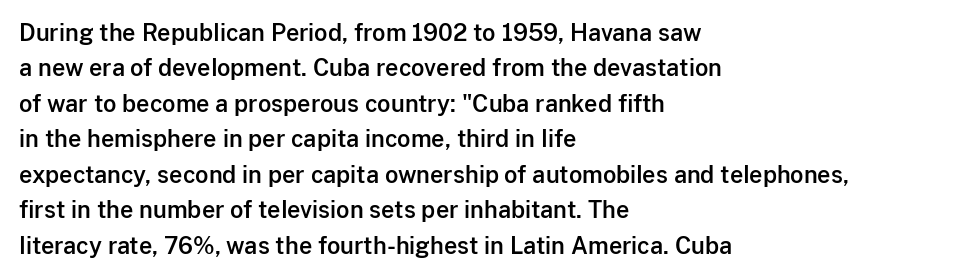
The image shows 23 px text type, upright; set left-aligned, normal line spacing (1.54x), normal letter spacing, not underlined.
